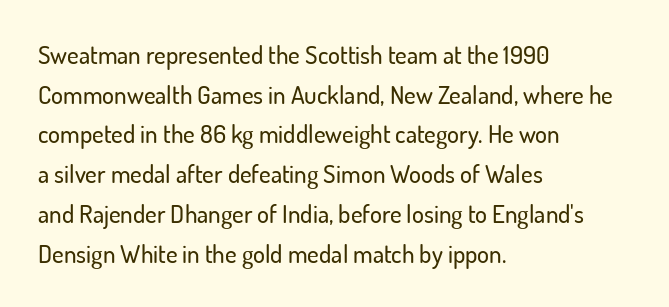
{"italic": "no", "underline": "no", "align": "left", "line_spacing": "normal", "line_spacing_ratio": 1.59, "letter_spacing": "normal", "letter_spacing_em": 0.0, "glyph_px": 25}
